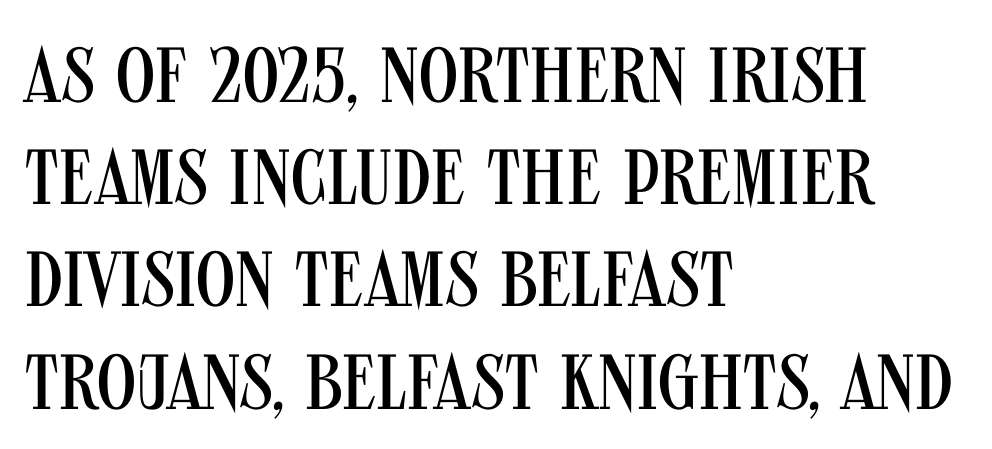
{"serif": "no", "italic": "no", "bold": "no", "weight": "regular", "width": "condensed", "stroke_contrast": "medium", "x_height": "large", "monospaced": "no", "underline": "no", "align": "left", "line_spacing": "normal", "line_spacing_ratio": 1.31, "letter_spacing": "normal", "letter_spacing_em": 0.0, "glyph_px": 78}
